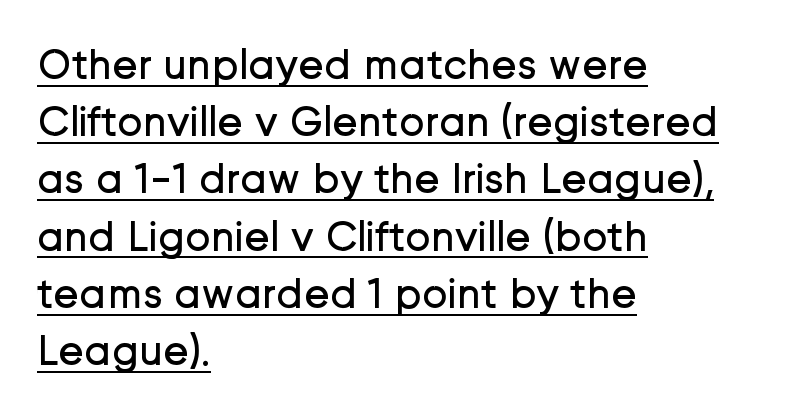
Q: Is the text bold? A: No.
Q: Is the text italic (slanted)? A: No, it is upright.
Q: Is the typeface a serif or a sans-serif typeface? A: Sans-serif.
Q: Is the text underlined? A: Yes.
Q: How is the paragraph aligned? A: Left-aligned.
Q: Is the spacing between letters normal or unusually wide? A: Normal.
Q: Is the spacing between lines tight, normal or loose? A: Normal.
Q: Width (condensed, normal, or wide)? A: Normal.
Q: Stroke contrast? A: Low.
Q: x-height? A: Medium.
Q: Monospaced? A: No.
